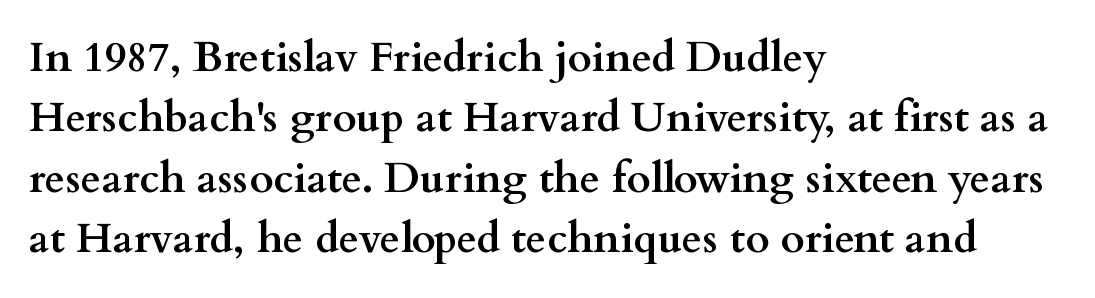
{"serif": "yes", "italic": "no", "bold": "yes", "weight": "semibold", "width": "wide", "stroke_contrast": "medium", "x_height": "small", "monospaced": "no", "underline": "no", "align": "left", "line_spacing": "normal", "line_spacing_ratio": 1.44, "letter_spacing": "normal", "letter_spacing_em": 0.0, "glyph_px": 42}
